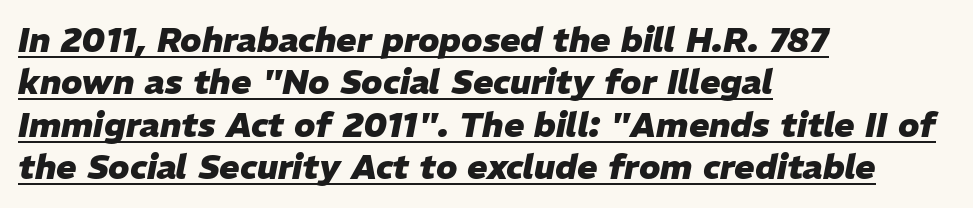
{"italic": "yes", "lean": "right", "slant_degrees": 11, "bold": "yes", "weight": "heavy", "width": "normal", "stroke_contrast": "low", "x_height": "medium", "monospaced": "no", "underline": "yes", "align": "left", "line_spacing": "normal", "line_spacing_ratio": 1.25, "letter_spacing": "normal", "letter_spacing_em": 0.0, "glyph_px": 34}
